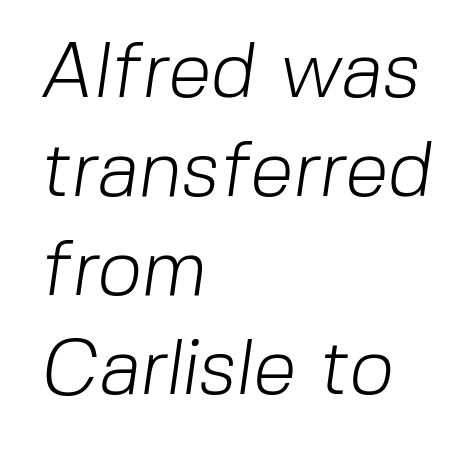
Q: Is the text bold? A: No.
Q: Is the typeface a serif or a sans-serif typeface? A: Sans-serif.
Q: Is the text underlined? A: No.
Q: How is the paragraph aligned? A: Left-aligned.
Q: Is the spacing between letters normal or unusually wide? A: Normal.
Q: Is the spacing between lines tight, normal or loose? A: Normal.
Q: Width (condensed, normal, or wide)? A: Normal.
Q: Stroke contrast? A: Low.
Q: x-height? A: Medium.
Q: Monospaced? A: No.
